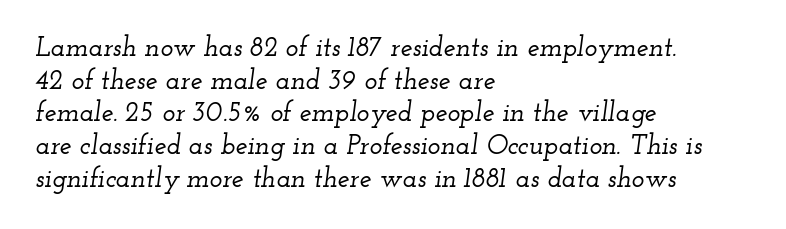
{"italic": "yes", "lean": "right", "slant_degrees": 12, "underline": "no", "align": "left", "line_spacing_ratio": 1.21, "letter_spacing": "normal", "letter_spacing_em": 0.0, "glyph_px": 27}
